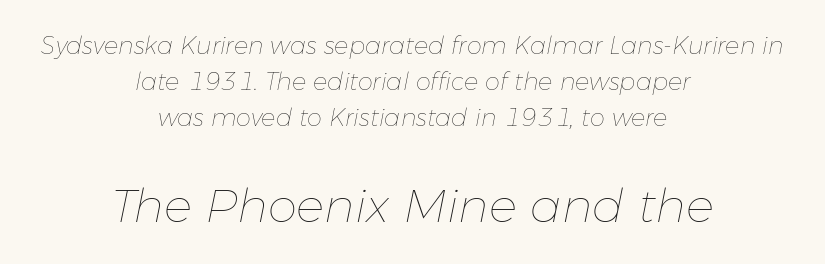
{"italic": "yes", "lean": "right", "slant_degrees": 11, "bold": "no", "weight": "thin", "width": "normal", "stroke_contrast": "low", "x_height": "medium", "monospaced": "no", "underline": "no", "align": "center", "line_spacing": "normal", "line_spacing_ratio": 1.5, "letter_spacing": "normal", "letter_spacing_em": 0.0, "larger_block": "second", "size_ratio": 1.96, "glyph_px": 47}
